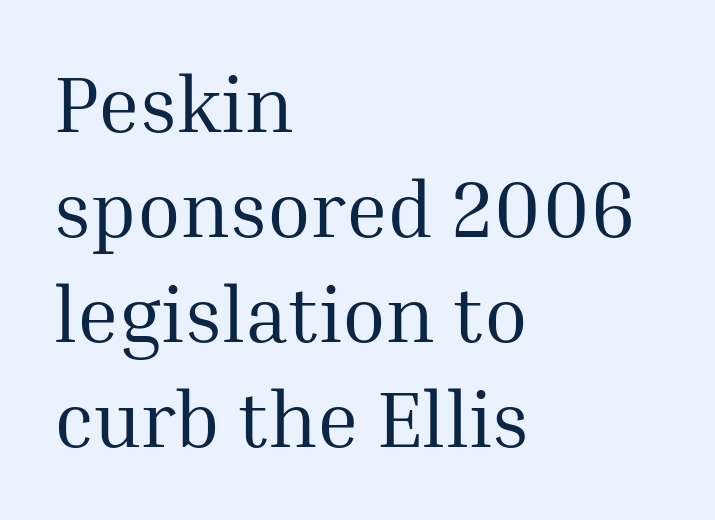
Q: Is the text bold? A: No.
Q: Is the text italic (slanted)? A: No, it is upright.
Q: Is the typeface a serif or a sans-serif typeface? A: Serif.
Q: Is the text underlined? A: No.
Q: How is the paragraph aligned? A: Left-aligned.
Q: Is the spacing between letters normal or unusually wide? A: Normal.
Q: Is the spacing between lines tight, normal or loose? A: Normal.
Q: Width (condensed, normal, or wide)? A: Normal.
Q: Stroke contrast? A: Medium.
Q: x-height? A: Medium.
Q: Monospaced? A: No.
